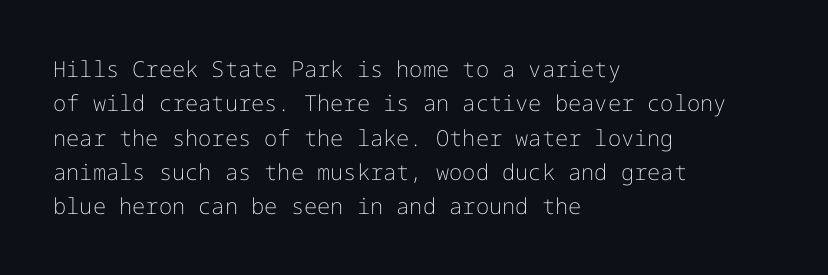
{"italic": "no", "bold": "no", "underline": "no", "align": "left", "line_spacing": "normal", "line_spacing_ratio": 1.56, "letter_spacing": "normal", "letter_spacing_em": 0.0, "glyph_px": 22}
